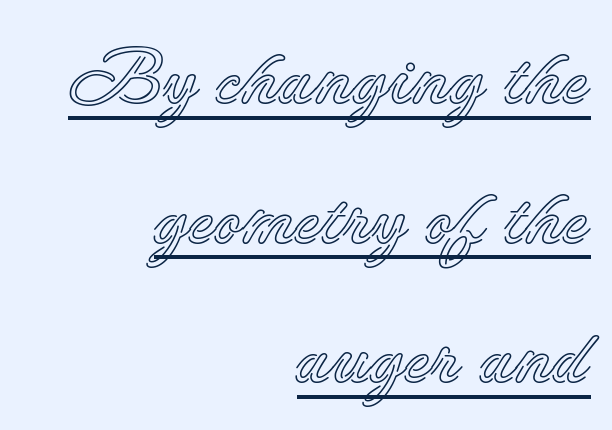
Q: Is the text italic (slanted)? A: Yes.
Q: Is the text underlined? A: Yes.
Q: How is the paragraph aligned? A: Right-aligned.
Q: Is the spacing between letters normal or unusually wide? A: Normal.
Q: Width (condensed, normal, or wide)? A: Normal.
Q: x-height? A: Small.
Q: Monospaced? A: No.
